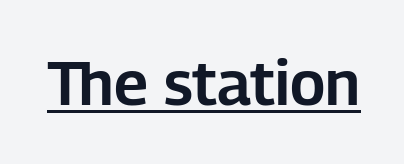
Q: Is the text italic (slanted)? A: No, it is upright.
Q: Is the typeface a serif or a sans-serif typeface? A: Sans-serif.
Q: Is the text underlined? A: Yes.
Q: Is the spacing between letters normal or unusually wide? A: Normal.
Q: Width (condensed, normal, or wide)? A: Normal.
Q: Stroke contrast? A: Low.
Q: x-height? A: Medium.
Q: Monospaced? A: No.
